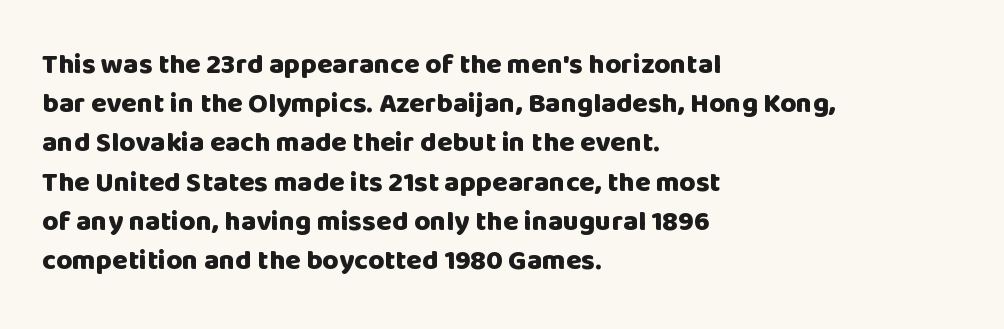
Q: Is the text bold? A: Yes.
Q: Is the text italic (slanted)? A: No, it is upright.
Q: Is the typeface a serif or a sans-serif typeface? A: Sans-serif.
Q: Is the text underlined? A: No.
Q: How is the paragraph aligned? A: Left-aligned.
Q: Is the spacing between letters normal or unusually wide? A: Normal.
Q: Is the spacing between lines tight, normal or loose? A: Normal.
Q: Width (condensed, normal, or wide)? A: Normal.
Q: Stroke contrast? A: Low.
Q: x-height? A: Large.
Q: Monospaced? A: No.
